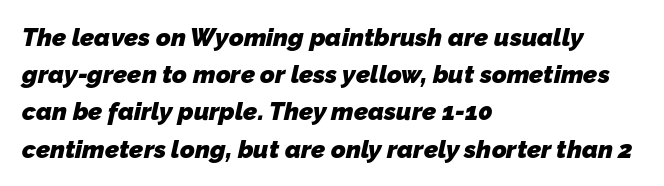
The image shows 25 px bold type; set left-aligned, normal line spacing (1.49x), normal letter spacing, not underlined.
